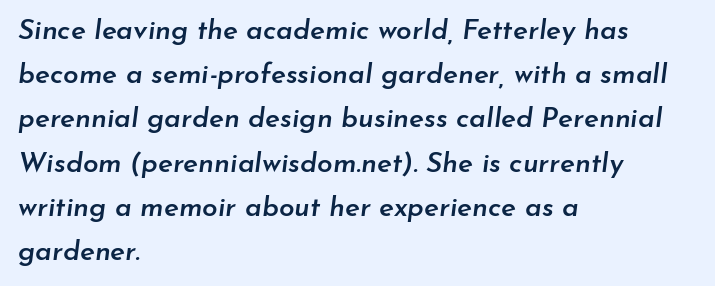
{"italic": "yes", "lean": "right", "slant_degrees": 7, "bold": "semi", "weight": "semibold", "width": "normal", "stroke_contrast": "low", "x_height": "small", "monospaced": "no", "underline": "no", "align": "left", "line_spacing": "normal", "line_spacing_ratio": 1.58, "letter_spacing": "normal", "letter_spacing_em": 0.0, "glyph_px": 28}
